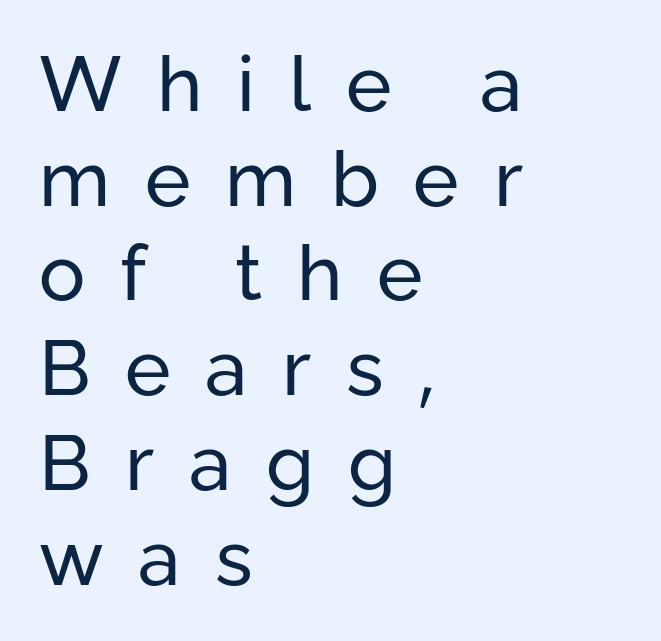
No feet cap the strokes, marking this as sans-serif type. Tracking here is generous; glyphs stand well apart from one another. Is this a heavy cut? Hardly; it is regular or lighter. Proportional: the letters do not fall into vertical columns. Quick note: not italic, upright.
